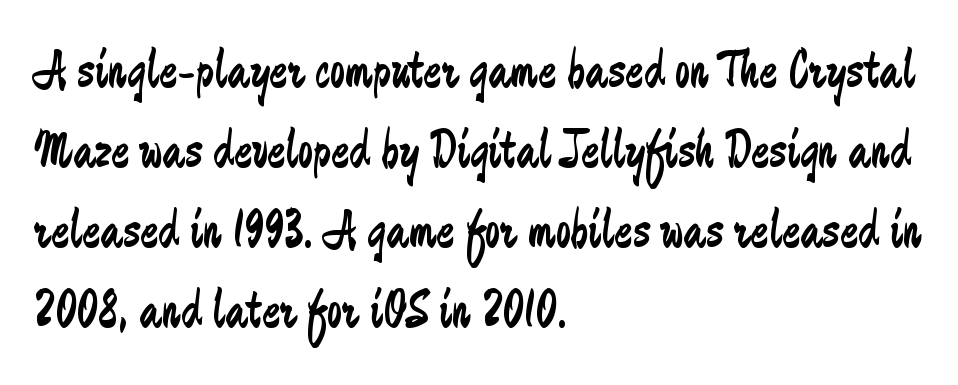
The image shows 54 px regular-weight, condensed sans-serif type; set left-aligned, normal line spacing (1.48x), normal letter spacing, not underlined; low stroke contrast and a small x-height.
